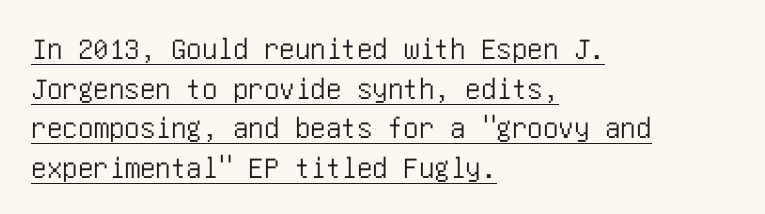
Q: Is the text italic (slanted)? A: No, it is upright.
Q: Is the typeface a serif or a sans-serif typeface? A: Sans-serif.
Q: Is the text underlined? A: Yes.
Q: How is the paragraph aligned? A: Left-aligned.
Q: Is the spacing between letters normal or unusually wide? A: Normal.
Q: Is the spacing between lines tight, normal or loose? A: Normal.
Q: Width (condensed, normal, or wide)? A: Condensed.
Q: Stroke contrast? A: Low.
Q: x-height? A: Large.
